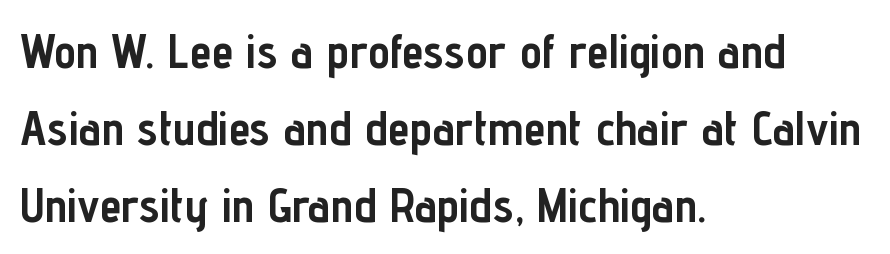
Successive baselines arrive at the customary interval. A typesetter would call this proportional, since set widths differ per character. The rendering keeps characters at their native spacing. A roman cut, with each character standing at attention. The rendering uses a bold face; every stroke is thick and dark. Teacher's note: observe the even left margin — that is flush-left alignment.
